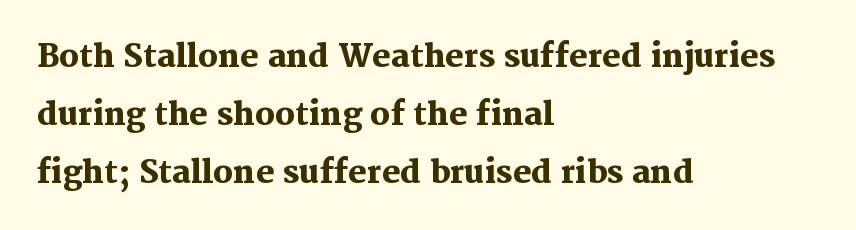
{"serif": "yes", "italic": "no", "bold": "yes", "weight": "heavy", "width": "normal", "stroke_contrast": "medium", "x_height": "medium", "monospaced": "no", "underline": "no", "align": "left", "line_spacing_ratio": 1.87, "letter_spacing": "normal", "letter_spacing_em": 0.0, "glyph_px": 31}
